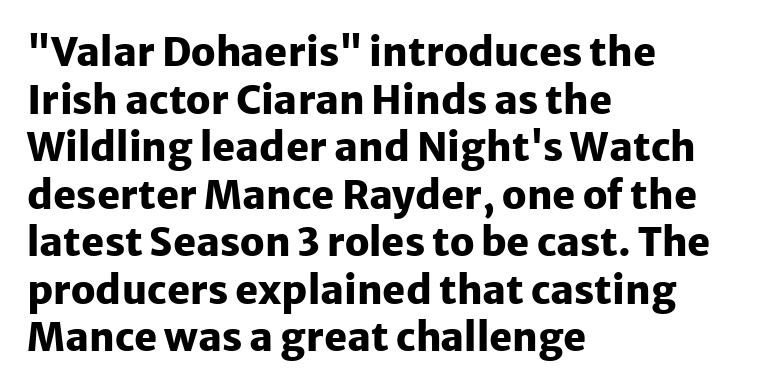
The image shows 39 px heavy sans-serif type, upright; set left-aligned, line spacing 1.22x, normal letter spacing, not underlined; low stroke contrast and a medium x-height.
